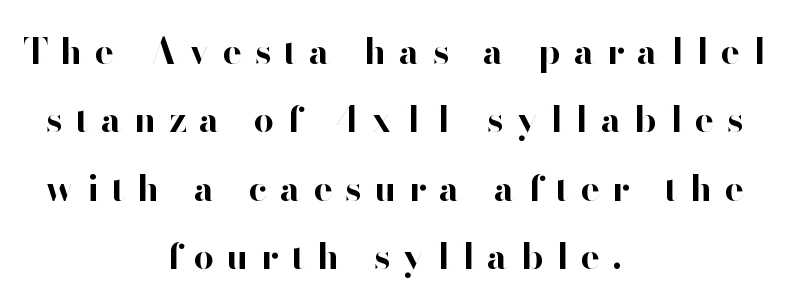
Q: Is the text bold? A: Yes.
Q: Is the text italic (slanted)? A: No, it is upright.
Q: Is the typeface a serif or a sans-serif typeface? A: Sans-serif.
Q: Is the text underlined? A: No.
Q: How is the paragraph aligned? A: Centered.
Q: Is the spacing between letters normal or unusually wide? A: Unusually wide.
Q: Is the spacing between lines tight, normal or loose? A: Loose.
Q: Width (condensed, normal, or wide)? A: Normal.
Q: Stroke contrast? A: High.
Q: x-height? A: Small.
Q: Monospaced? A: No.
